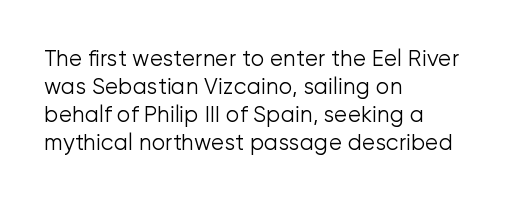
Q: Is the text bold? A: No.
Q: Is the text italic (slanted)? A: No, it is upright.
Q: Is the text underlined? A: No.
Q: How is the paragraph aligned? A: Left-aligned.
Q: Is the spacing between letters normal or unusually wide? A: Normal.
Q: Is the spacing between lines tight, normal or loose? A: Normal.
